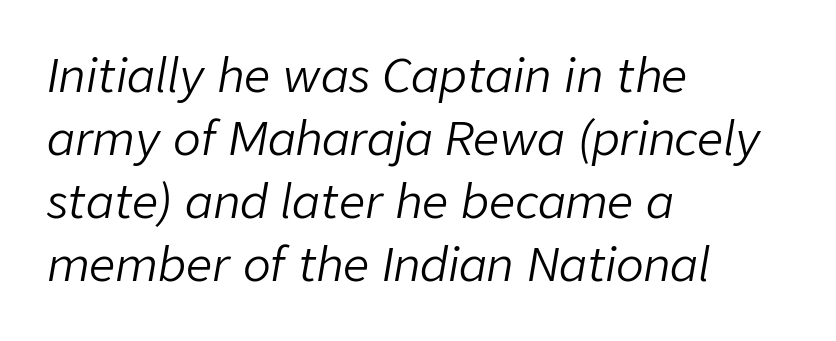
The image shows 46 px light type, italic (leaning right); set left-aligned, normal line spacing (1.37x), normal letter spacing, not underlined; low stroke contrast and a medium x-height.
